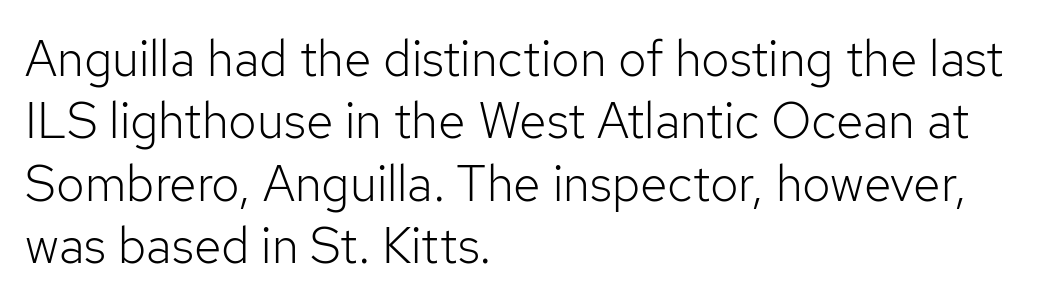
Tracking value appears to be zero — textbook default spacing. These lines sit exactly where default settings would place them. The strip under each line holds only bare page. Note the varied advance widths — an 'i' is clearly narrower than an 'm'. No italicization has been applied; the sample stays upright. No feet cap the strokes, marking this as sans-serif type.
